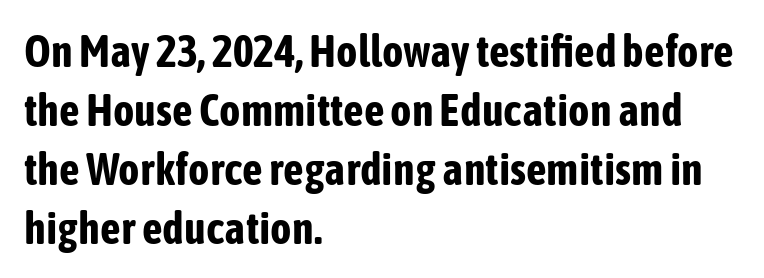
The image shows 45 px bold, condensed sans-serif type, upright; set left-aligned, normal line spacing (1.31x), normal letter spacing, not underlined; low stroke contrast and a medium x-height.
